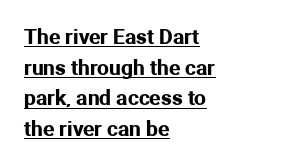
Leading: standard. The typesetter has applied underlining to the passage shown. Short and long lines alike share a common starting point at left. The axis of the letterforms is exactly vertical.
